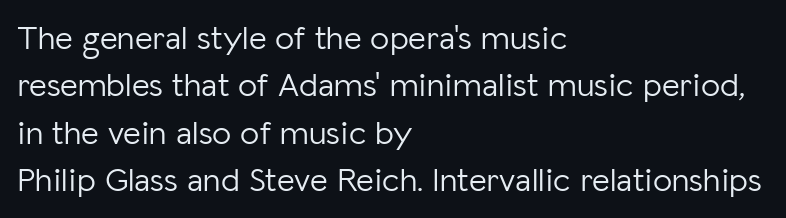
Is there much room between lines? A standard amount, neither cramped nor airy. Is the block centered? No — it sits flush against the left margin. The tracking reads as untouched default to a designer's eye. The type family on display is of the sans-serif kind. This is the regular roman posture of the typeface.
